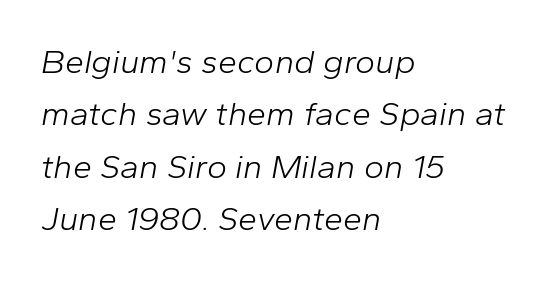
{"italic": "yes", "lean": "right", "slant_degrees": 10, "bold": "no", "weight": "light", "width": "normal", "stroke_contrast": "low", "x_height": "medium", "monospaced": "no", "underline": "no", "align": "left", "line_spacing": "normal", "line_spacing_ratio": 1.54, "letter_spacing": "normal", "letter_spacing_em": 0.0, "glyph_px": 34}
